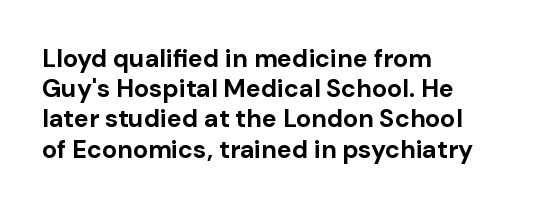
The image shows 25 px bold type, upright; set left-aligned, line spacing 1.21x, normal letter spacing, not underlined.
